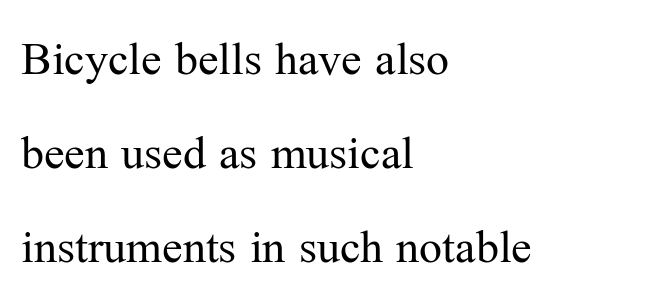
The block of text is sparse from top to bottom, with ample space between rows. Each letter keeps its own natural width here, so spacing adapts to shape. Caption: face not bold, strokes unweighted. Line beginnings align vertically; line endings do not.
